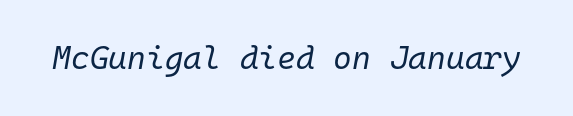
The image shows 32 px regular-weight type, italic (leaning right), monospaced; set normal letter spacing, not underlined; low stroke contrast and a medium x-height.
